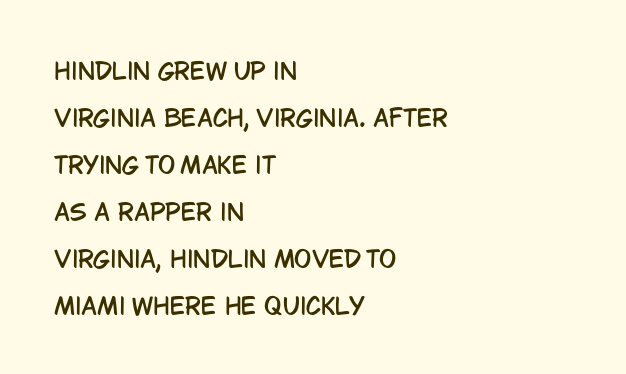
What's the leading like? Stretched, with rows far apart. Type without underlining. Posture: straight, roman, zero tilt. Each line starts at the same left margin while the right side varies. These lines keep a tight, regular rhythm from letter to letter.
